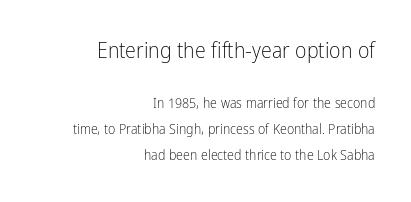
{"italic": "no", "bold": "no", "underline": "no", "align": "right", "line_spacing_ratio": 1.84, "letter_spacing": "normal", "letter_spacing_em": 0.0, "larger_block": "first", "size_ratio": 1.57, "glyph_px": 22}
